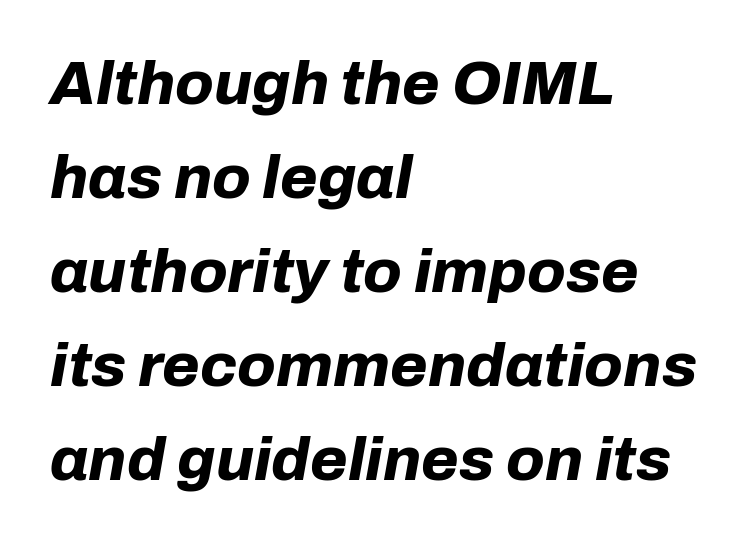
Q: Is the text bold? A: Yes.
Q: Is the text italic (slanted)? A: Yes, it leans right by about 10 degrees.
Q: Is the text underlined? A: No.
Q: How is the paragraph aligned? A: Left-aligned.
Q: Is the spacing between letters normal or unusually wide? A: Normal.
Q: Is the spacing between lines tight, normal or loose? A: Normal.
Q: Width (condensed, normal, or wide)? A: Normal.
Q: Stroke contrast? A: Low.
Q: x-height? A: Medium.
Q: Monospaced? A: No.
